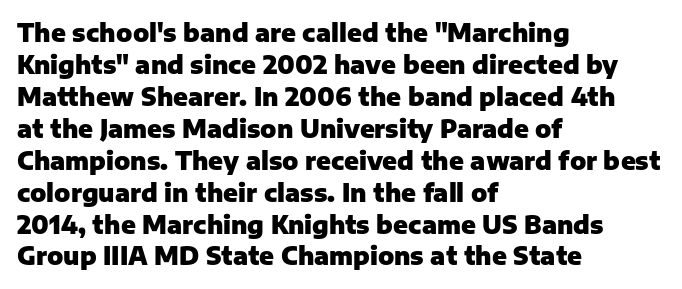
Q: Is the text bold? A: Yes.
Q: Is the text italic (slanted)? A: No, it is upright.
Q: Is the text underlined? A: No.
Q: How is the paragraph aligned? A: Left-aligned.
Q: Is the spacing between letters normal or unusually wide? A: Normal.
Q: Is the spacing between lines tight, normal or loose? A: Normal.
